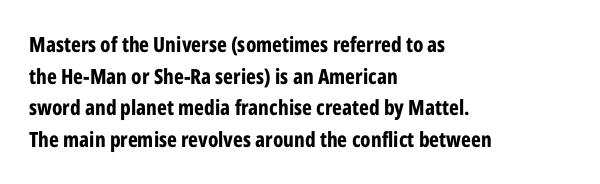
The image shows 21 px bold type, upright; set left-aligned, normal line spacing (1.51x), normal letter spacing, not underlined.
